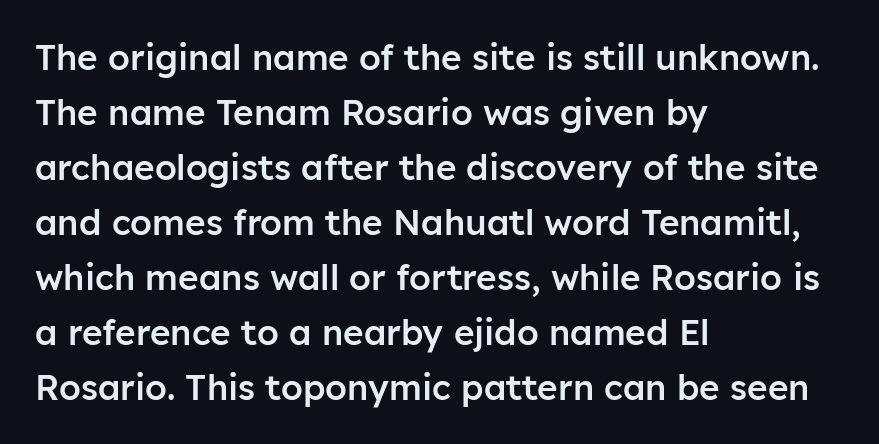
Q: Is the text bold? A: Semi-bold.
Q: Is the text italic (slanted)? A: No, it is upright.
Q: Is the typeface a serif or a sans-serif typeface? A: Sans-serif.
Q: Is the text underlined? A: No.
Q: How is the paragraph aligned? A: Left-aligned.
Q: Is the spacing between letters normal or unusually wide? A: Normal.
Q: Is the spacing between lines tight, normal or loose? A: Normal.
Q: Width (condensed, normal, or wide)? A: Normal.
Q: Stroke contrast? A: Low.
Q: x-height? A: Medium.
Q: Monospaced? A: No.
